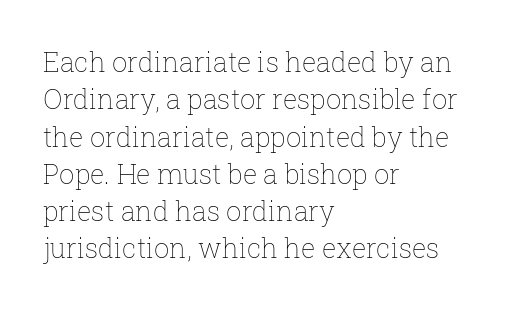
Q: Is the text bold? A: No.
Q: Is the text italic (slanted)? A: No, it is upright.
Q: Is the text underlined? A: No.
Q: How is the paragraph aligned? A: Left-aligned.
Q: Is the spacing between letters normal or unusually wide? A: Normal.
Q: Is the spacing between lines tight, normal or loose? A: Normal.
